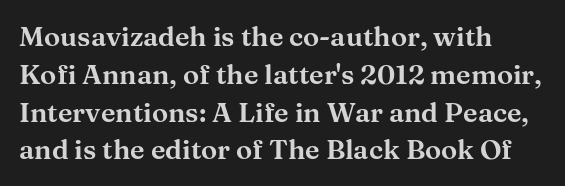
{"italic": "no", "underline": "no", "align": "left", "line_spacing": "normal", "line_spacing_ratio": 1.4, "letter_spacing": "normal", "letter_spacing_em": 0.0, "glyph_px": 27}
